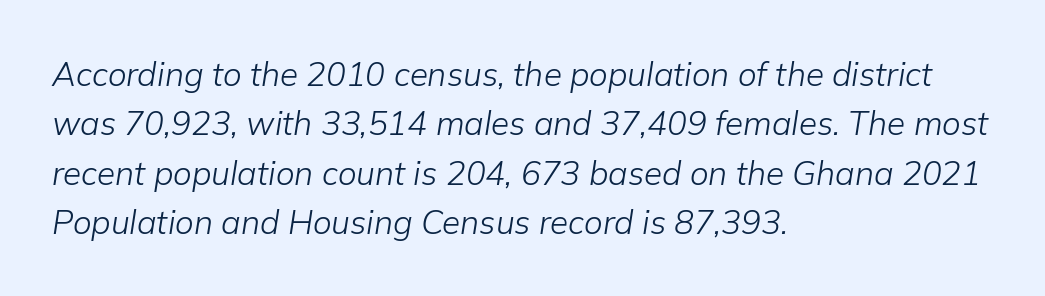
The image shows 33 px light type, italic (leaning right); set left-aligned, normal line spacing (1.5x), normal letter spacing, not underlined; low stroke contrast and a medium x-height.
